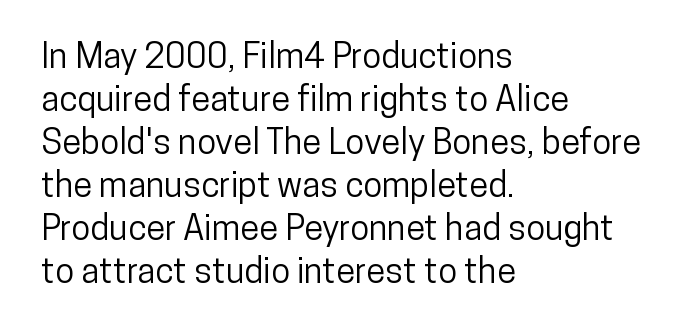
{"serif": "no", "italic": "no", "width": "condensed", "stroke_contrast": "low", "x_height": "medium", "monospaced": "no", "underline": "no", "align": "left", "line_spacing_ratio": 1.23, "letter_spacing": "normal", "letter_spacing_em": 0.0, "glyph_px": 35}
